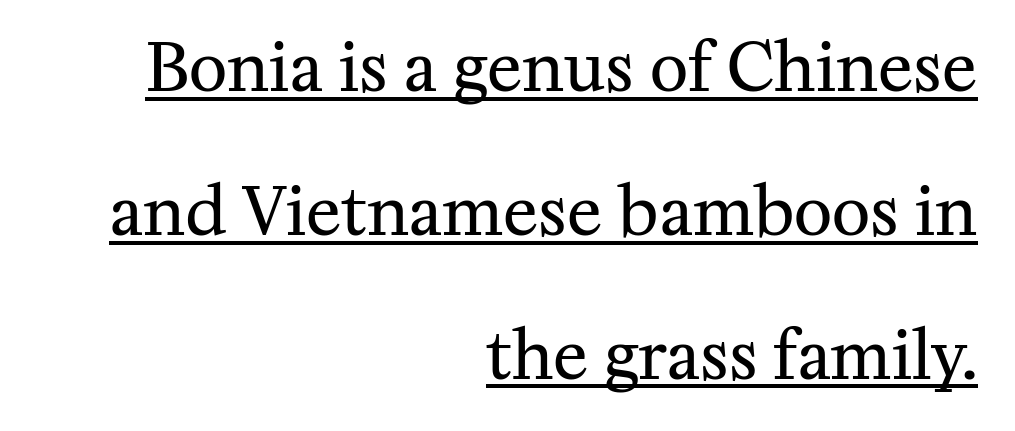
Q: Is the text bold? A: No.
Q: Is the text italic (slanted)? A: No, it is upright.
Q: Is the typeface a serif or a sans-serif typeface? A: Serif.
Q: Is the text underlined? A: Yes.
Q: How is the paragraph aligned? A: Right-aligned.
Q: Is the spacing between letters normal or unusually wide? A: Normal.
Q: Is the spacing between lines tight, normal or loose? A: Loose.
Q: Width (condensed, normal, or wide)? A: Normal.
Q: Stroke contrast? A: Medium.
Q: x-height? A: Medium.
Q: Monospaced? A: No.
